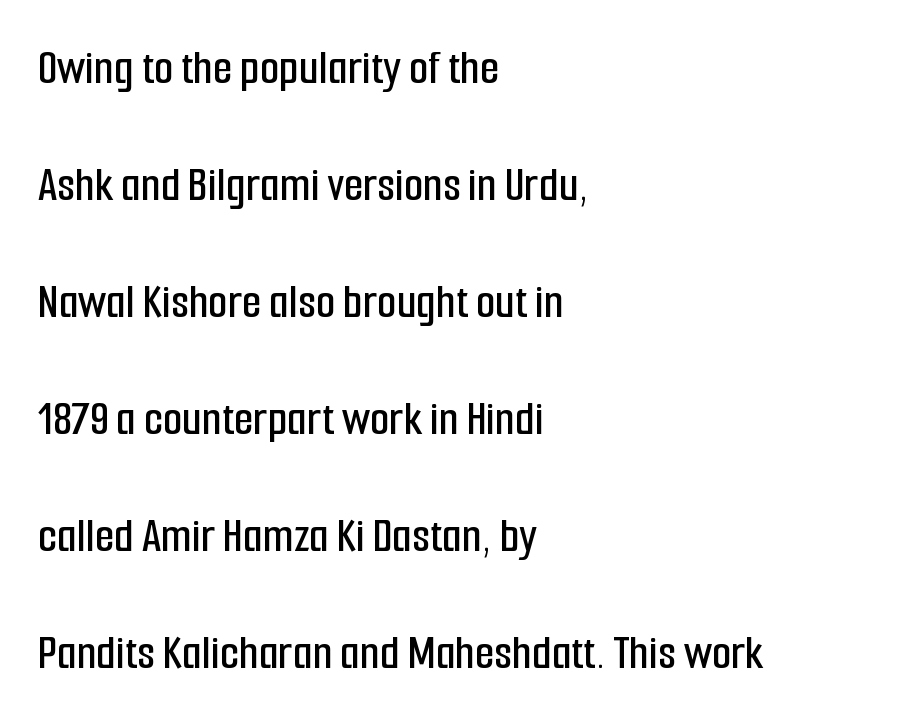
{"serif": "no", "italic": "no", "width": "condensed", "stroke_contrast": "low", "x_height": "medium", "monospaced": "no", "underline": "no", "align": "left", "line_spacing": "loose", "line_spacing_ratio": 2.34, "letter_spacing": "normal", "letter_spacing_em": 0.0, "glyph_px": 50}
